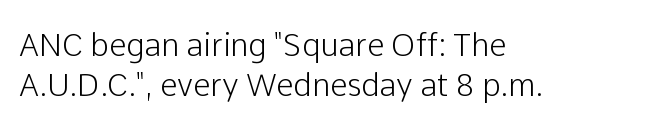
Q: Is the text italic (slanted)? A: No, it is upright.
Q: Is the typeface a serif or a sans-serif typeface? A: Sans-serif.
Q: Is the text underlined? A: No.
Q: How is the paragraph aligned? A: Left-aligned.
Q: Is the spacing between letters normal or unusually wide? A: Normal.
Q: Is the spacing between lines tight, normal or loose? A: Normal.
Q: Width (condensed, normal, or wide)? A: Normal.
Q: Stroke contrast? A: Low.
Q: x-height? A: Medium.
Q: Monospaced? A: No.
